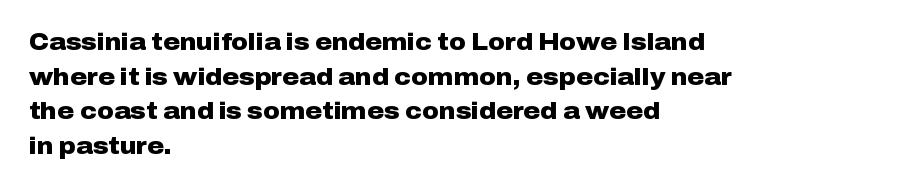
{"italic": "no", "bold": "yes", "underline": "no", "align": "left", "line_spacing": "normal", "line_spacing_ratio": 1.51, "letter_spacing": "normal", "letter_spacing_em": 0.0, "glyph_px": 23}
